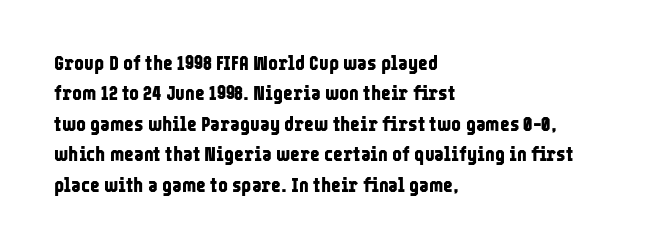
The image shows 21 px bold type, upright; set left-aligned, normal line spacing (1.45x), normal letter spacing, not underlined.
